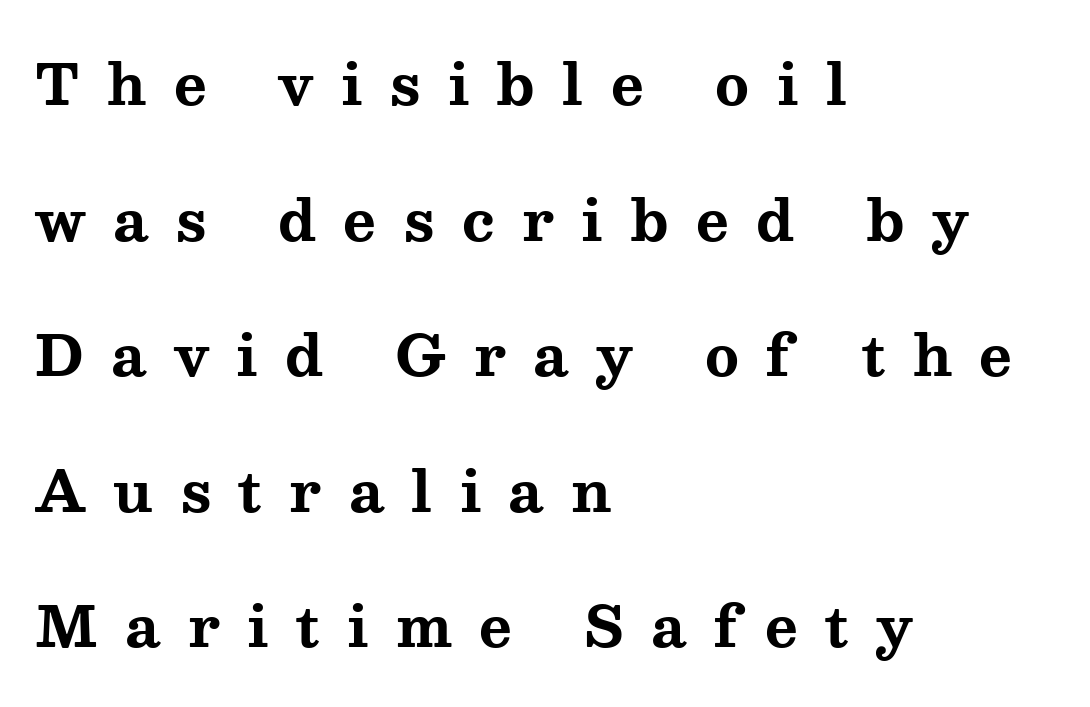
Q: Is the text bold? A: Yes.
Q: Is the text italic (slanted)? A: No, it is upright.
Q: Is the typeface a serif or a sans-serif typeface? A: Serif.
Q: Is the text underlined? A: No.
Q: How is the paragraph aligned? A: Left-aligned.
Q: Is the spacing between letters normal or unusually wide? A: Unusually wide.
Q: Is the spacing between lines tight, normal or loose? A: Loose.
Q: Width (condensed, normal, or wide)? A: Wide.
Q: Stroke contrast? A: Medium.
Q: x-height? A: Medium.
Q: Monospaced? A: No.
